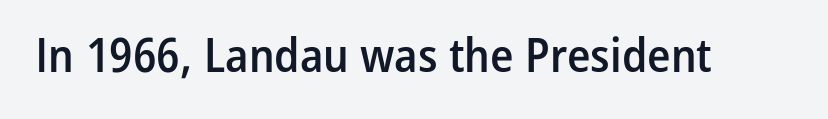
The image shows 48 px semibold, condensed sans-serif type, upright; set normal letter spacing, not underlined; low stroke contrast and a medium x-height.
